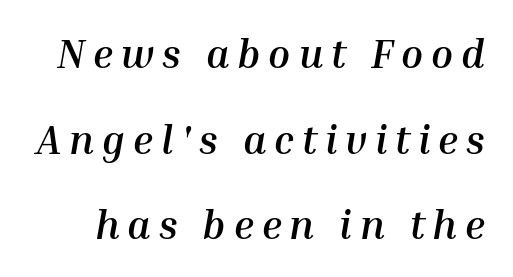
The image shows 40 px semibold type, italic (leaning right); set loose line spacing (2.14x), unusually wide letter spacing (+0.2 em), not underlined; medium stroke contrast and a medium x-height.
